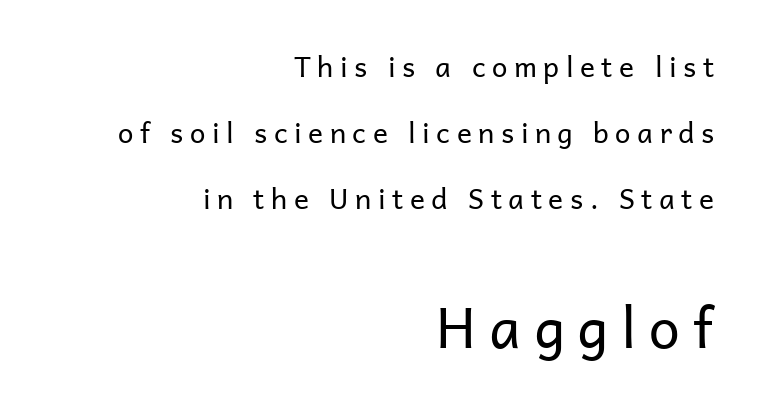
Q: Is the text bold? A: No.
Q: Is the text italic (slanted)? A: No, it is upright.
Q: Is the typeface a serif or a sans-serif typeface? A: Sans-serif.
Q: Is the text underlined? A: No.
Q: How is the paragraph aligned? A: Right-aligned.
Q: Is the spacing between letters normal or unusually wide? A: Unusually wide.
Q: Is the spacing between lines tight, normal or loose? A: Loose.
Q: Which block of text is set in a larger size, the first (top) or the second (bottom)? A: The second (bottom) one.
Q: Width (condensed, normal, or wide)? A: Normal.
Q: Stroke contrast? A: Low.
Q: x-height? A: Medium.
Q: Monospaced? A: No.
